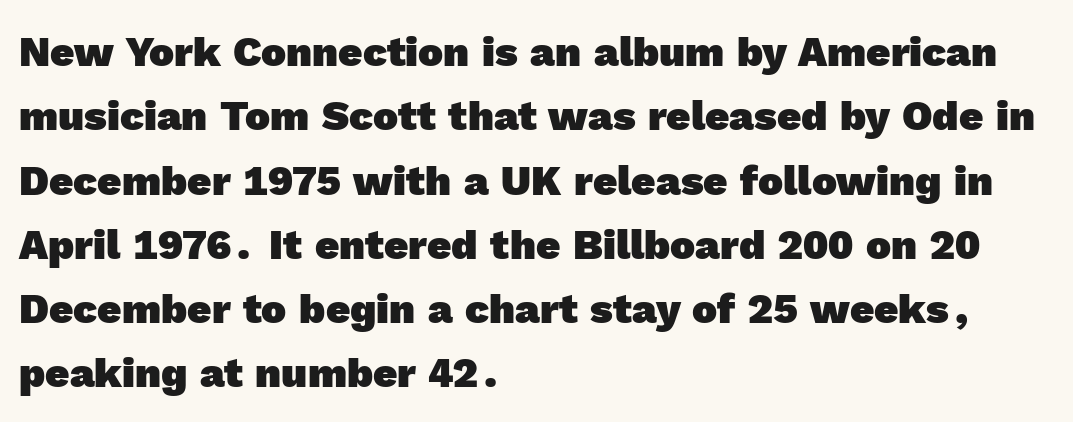
The image shows 42 px heavy sans-serif type; set left-aligned, normal line spacing (1.53x), normal letter spacing, not underlined; a medium x-height.
